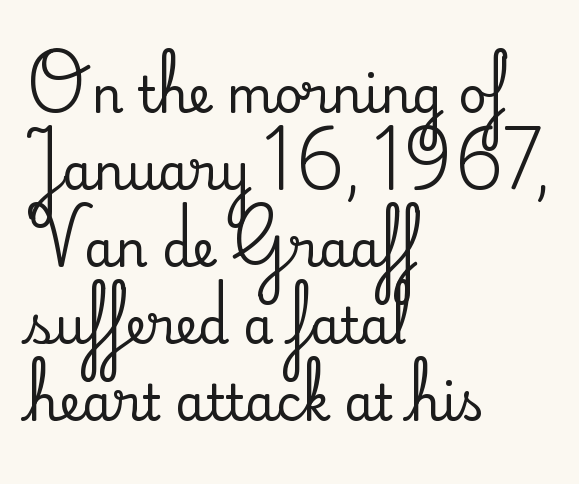
The face used here is rendered with its standard letterfit. A typesetter would call this proportional, since set widths differ per character. Observe the serifs anchoring each vertical stroke in this sample. In terms of leading, this rendering sits right in the middle. Is the block centered? No — it sits flush against the left margin.
